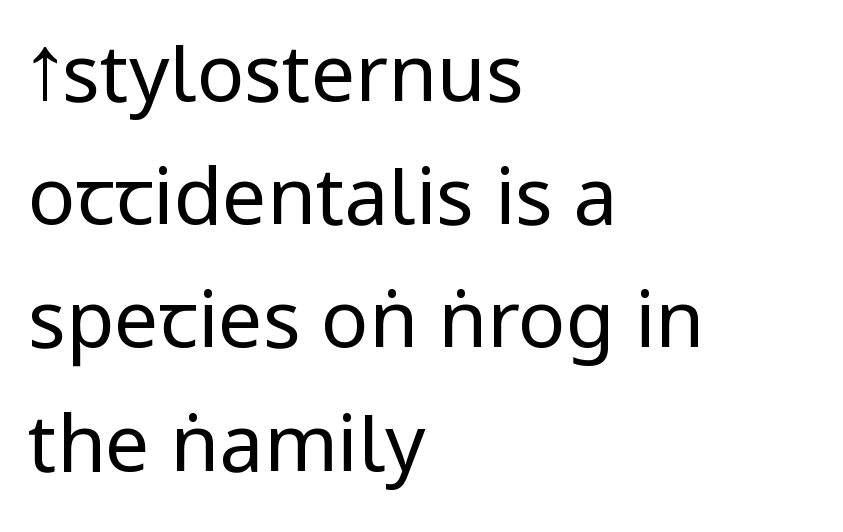
Designer's note — italics off, roman on. Students, observe: this is what conventionally led text looks like. No extra ink here — the face is not bold. Any mark beneath the type? The region is blank. The face used here is rendered with its standard letterfit. These lines are set flush left with a ragged right edge.
